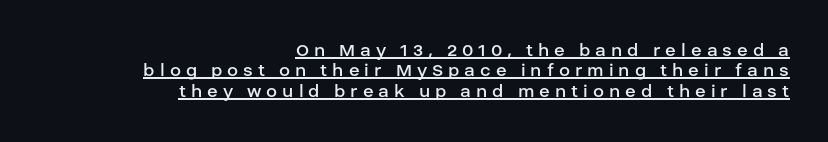
Q: Is the text bold? A: No.
Q: Is the text italic (slanted)? A: No, it is upright.
Q: Is the text underlined? A: Yes.
Q: How is the paragraph aligned? A: Right-aligned.
Q: Is the spacing between letters normal or unusually wide? A: Unusually wide.
Q: Is the spacing between lines tight, normal or loose? A: Tight.
